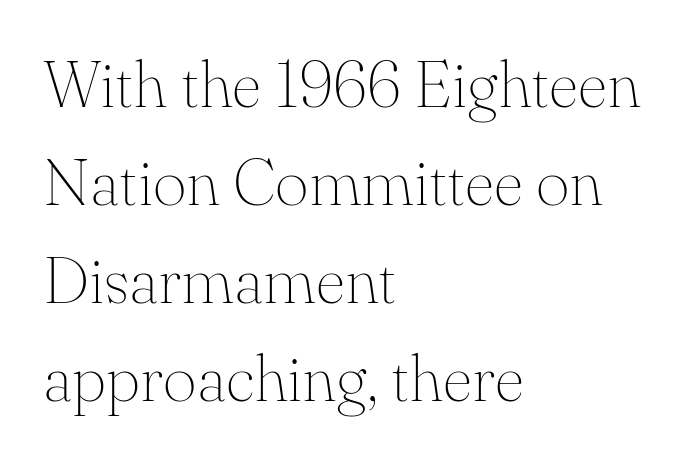
{"serif": "yes", "italic": "no", "bold": "no", "weight": "thin", "width": "normal", "stroke_contrast": "medium", "x_height": "small", "monospaced": "no", "underline": "no", "align": "left", "line_spacing": "normal", "line_spacing_ratio": 1.51, "letter_spacing": "normal", "letter_spacing_em": 0.0, "glyph_px": 65}
